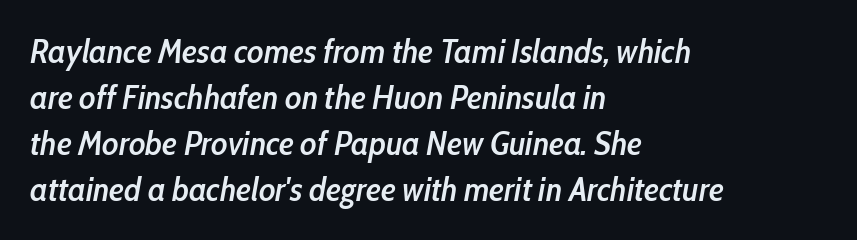
The image shows 34 px semibold, condensed type, italic (leaning right); set left-aligned, normal line spacing (1.35x), normal letter spacing, not underlined; low stroke contrast and a medium x-height.
